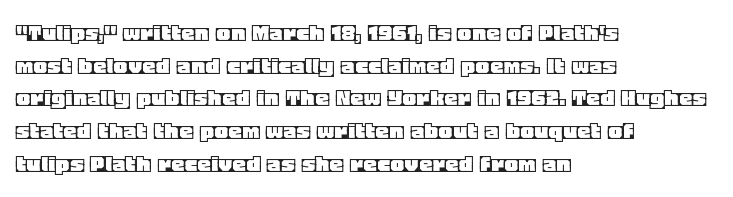
{"italic": "no", "underline": "no", "align": "left", "line_spacing_ratio": 1.21, "letter_spacing": "normal", "letter_spacing_em": 0.0, "glyph_px": 27}
